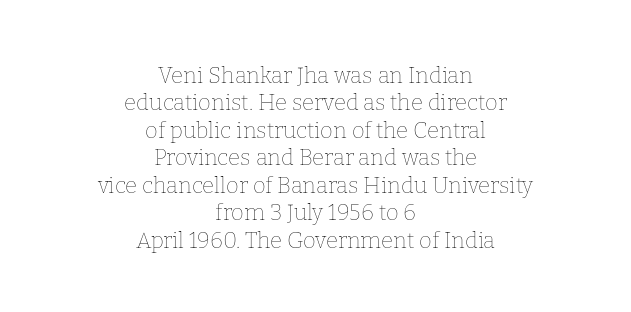
Q: Is the text bold? A: No.
Q: Is the text italic (slanted)? A: No, it is upright.
Q: Is the text underlined? A: No.
Q: How is the paragraph aligned? A: Centered.
Q: Is the spacing between letters normal or unusually wide? A: Normal.
Q: Is the spacing between lines tight, normal or loose? A: Normal.
